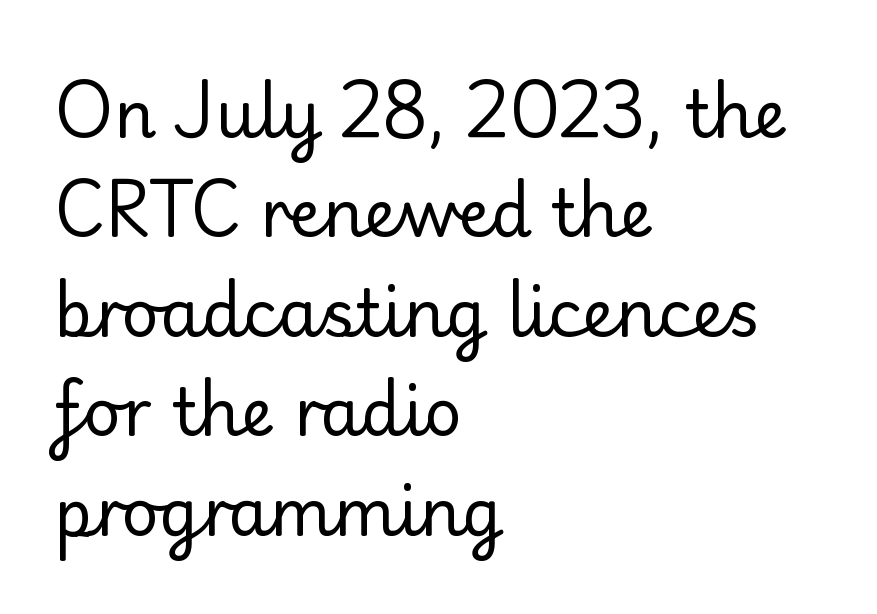
The image shows 65 px regular-weight sans-serif type, upright; set left-aligned, normal line spacing (1.53x), normal letter spacing, not underlined; low stroke contrast and a small x-height.
